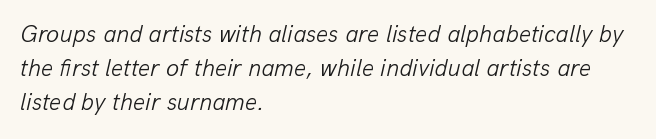
The image shows 24 px text type, italic (leaning right); set left-aligned, normal line spacing (1.42x), normal letter spacing, not underlined.
